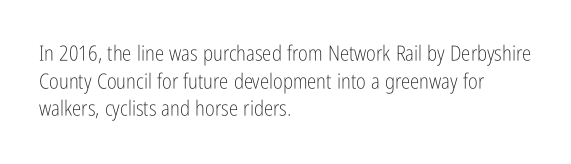
The image shows 21 px text type, upright; set left-aligned, normal line spacing (1.32x), normal letter spacing, not underlined.
